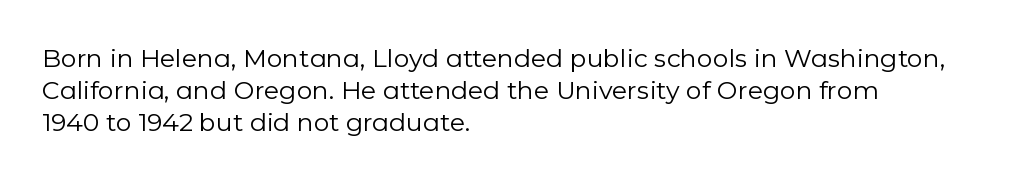
The image shows 25 px text type, upright; set left-aligned, normal line spacing (1.28x), normal letter spacing, not underlined.
